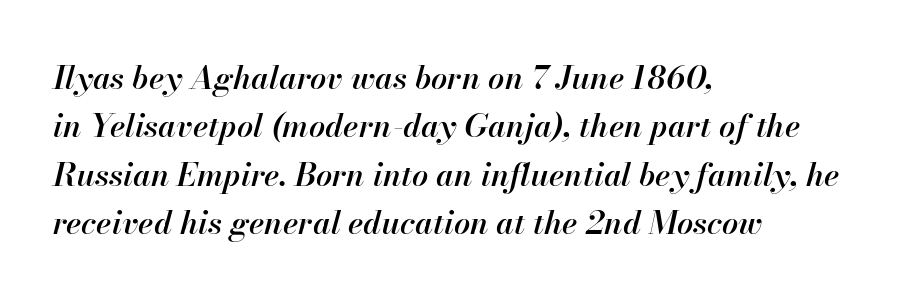
The image shows 32 px semibold type, italic (leaning right); set left-aligned, normal line spacing (1.51x), normal letter spacing, not underlined; high stroke contrast and a small x-height.
